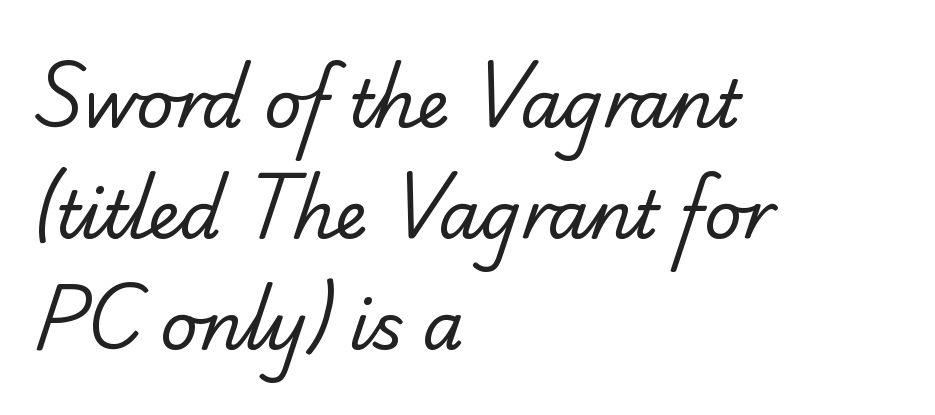
The image shows 66 px regular-weight serif type; set left-aligned, normal line spacing (1.68x), normal letter spacing, not underlined; low stroke contrast and a small x-height.
